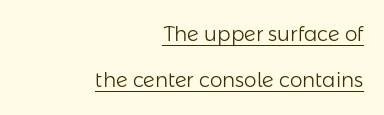
Q: Is the text bold? A: No.
Q: Is the text italic (slanted)? A: No, it is upright.
Q: Is the text underlined? A: Yes.
Q: How is the paragraph aligned? A: Right-aligned.
Q: Is the spacing between letters normal or unusually wide? A: Normal.
Q: Is the spacing between lines tight, normal or loose? A: Loose.
